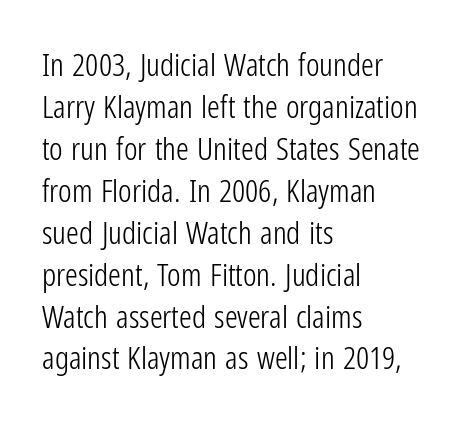
{"serif": "no", "italic": "no", "bold": "no", "weight": "light", "width": "condensed", "stroke_contrast": "low", "x_height": "medium", "monospaced": "no", "underline": "no", "align": "left", "line_spacing": "normal", "line_spacing_ratio": 1.31, "letter_spacing": "normal", "letter_spacing_em": 0.0, "glyph_px": 32}
